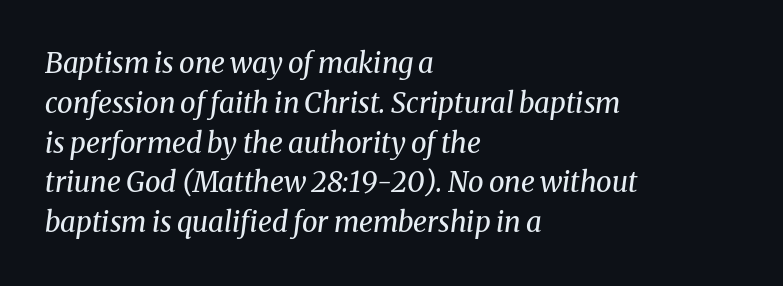
{"serif": "yes", "italic": "yes", "lean": "right", "slant_degrees": 8, "bold": "no", "weight": "regular", "width": "normal", "stroke_contrast": "medium", "x_height": "medium", "monospaced": "no", "underline": "no", "align": "left", "line_spacing": "normal", "line_spacing_ratio": 1.42, "letter_spacing": "normal", "letter_spacing_em": 0.0, "glyph_px": 28}
